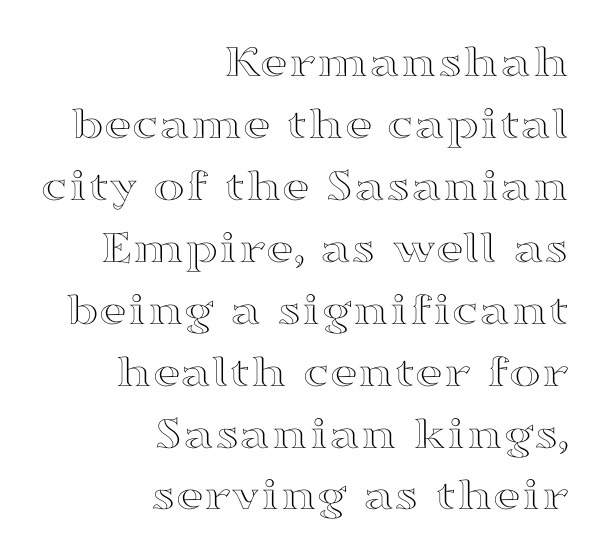
Q: Is the text italic (slanted)? A: No, it is upright.
Q: Is the text underlined? A: No.
Q: How is the paragraph aligned? A: Right-aligned.
Q: Is the spacing between letters normal or unusually wide? A: Normal.
Q: Is the spacing between lines tight, normal or loose? A: Normal.
Q: Width (condensed, normal, or wide)? A: Wide.
Q: x-height? A: Medium.
Q: Monospaced? A: No.
